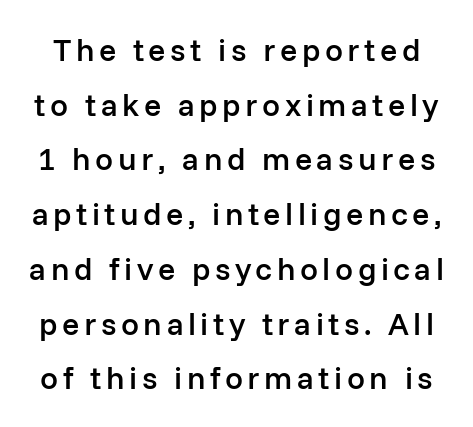
The image shows 32 px semibold sans-serif type, upright; set line spacing 1.71x, not underlined; low stroke contrast and a medium x-height.
